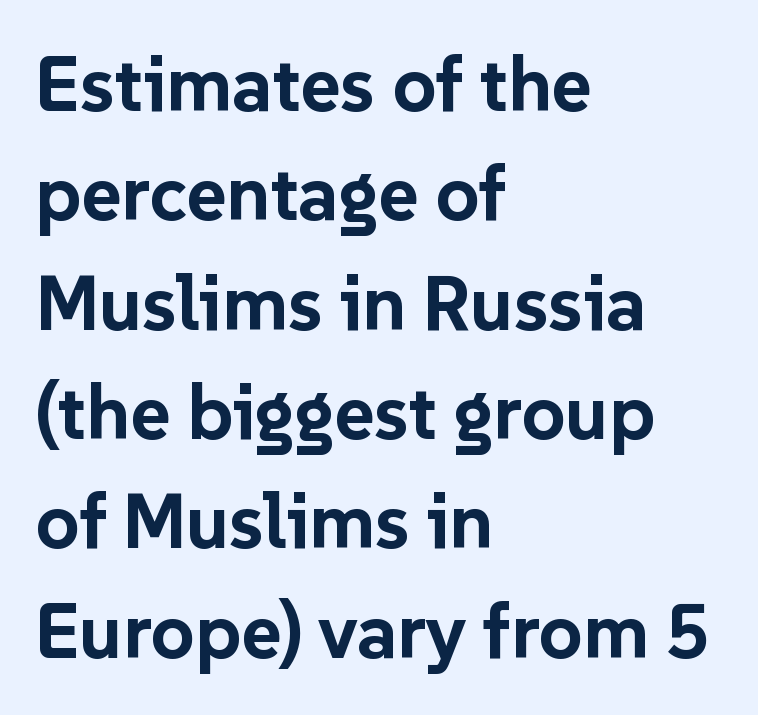
The image shows 77 px bold sans-serif type, upright; set left-aligned, normal line spacing (1.42x), normal letter spacing, not underlined; low stroke contrast and a medium x-height.
